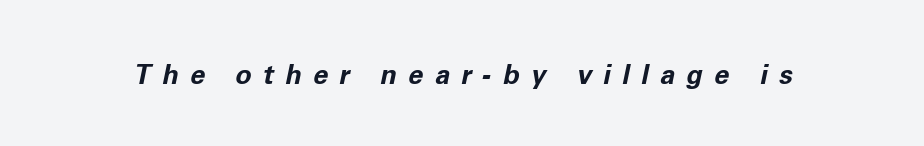
The image shows 27 px bold type, italic (leaning right); set unusually wide letter spacing (+0.42 em), not underlined.
